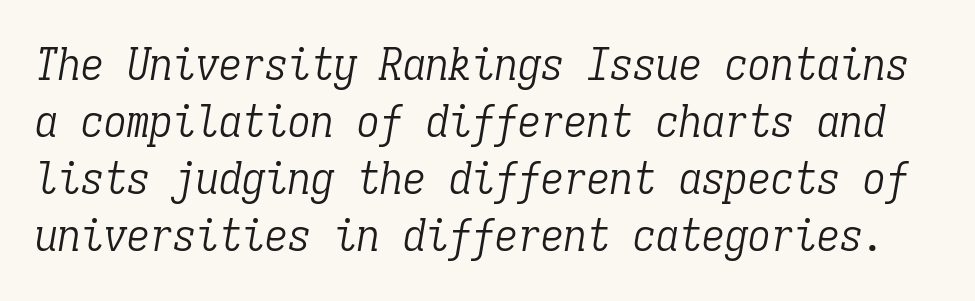
Q: Is the text bold? A: No.
Q: Is the text italic (slanted)? A: Yes, it leans right by about 9 degrees.
Q: Is the typeface a serif or a sans-serif typeface? A: Serif.
Q: Is the text underlined? A: No.
Q: Is the spacing between letters normal or unusually wide? A: Normal.
Q: Width (condensed, normal, or wide)? A: Condensed.
Q: Stroke contrast? A: Low.
Q: x-height? A: Medium.
Q: Monospaced? A: Yes.
